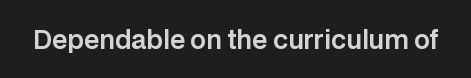
{"italic": "no", "underline": "no", "letter_spacing": "normal", "letter_spacing_em": 0.0, "glyph_px": 25}
